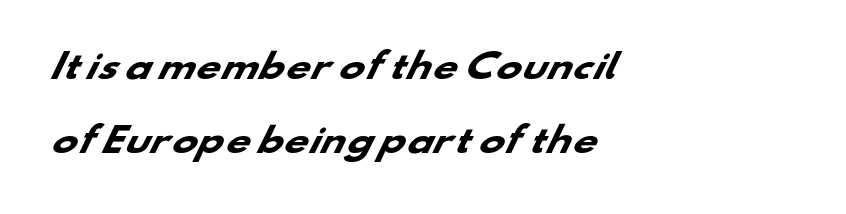
{"serif": "no", "bold": "yes", "weight": "heavy", "width": "wide", "stroke_contrast": "low", "x_height": "small", "monospaced": "no", "underline": "no", "align": "left", "line_spacing": "loose", "line_spacing_ratio": 2.19, "letter_spacing": "normal", "letter_spacing_em": 0.0, "glyph_px": 34}
